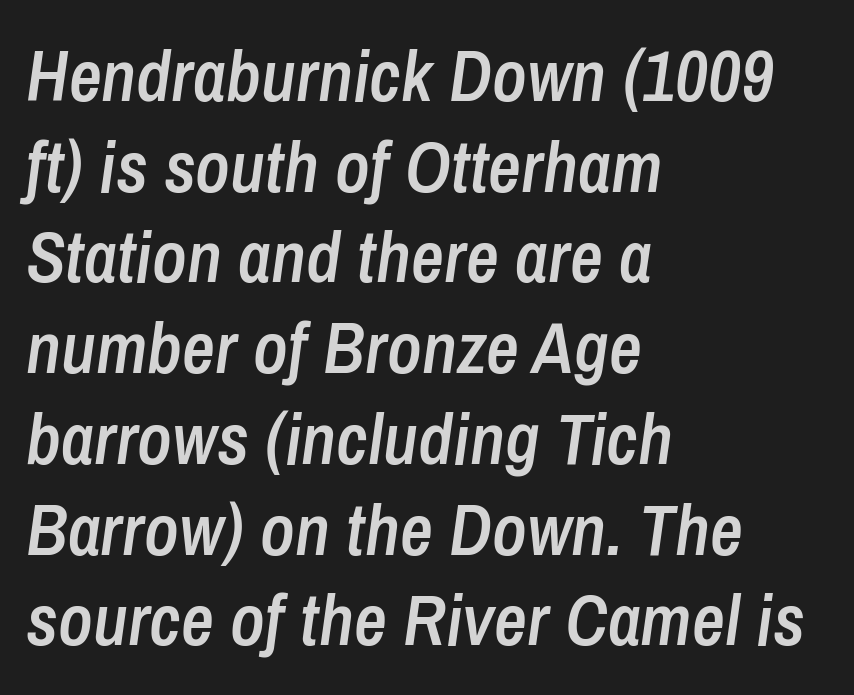
Compared with typical body copy, the letter spacing here is the same. One glance says typical: line gaps are just what's usual. Has an underline been added? It has not. In terms of posture, this sample is oblique. Varying glyph widths throughout — classic text-font behaviour.
